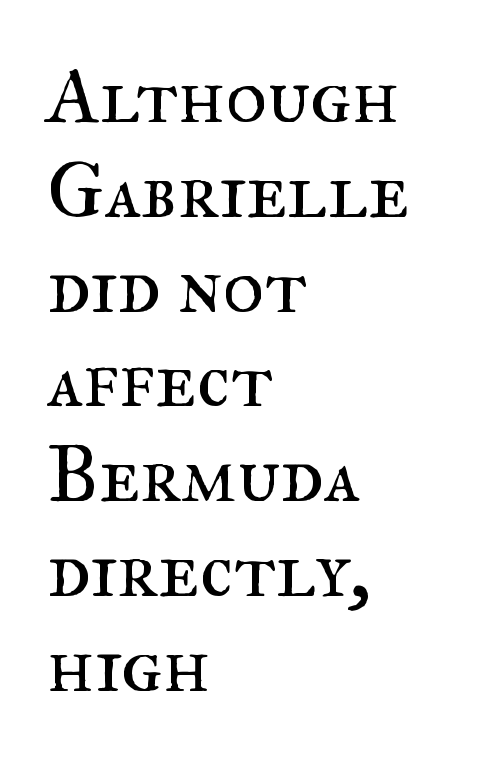
Q: Is the text bold? A: No.
Q: Is the text italic (slanted)? A: No, it is upright.
Q: Is the typeface a serif or a sans-serif typeface? A: Serif.
Q: Is the text underlined? A: No.
Q: How is the paragraph aligned? A: Left-aligned.
Q: Is the spacing between letters normal or unusually wide? A: Normal.
Q: Width (condensed, normal, or wide)? A: Normal.
Q: Stroke contrast? A: Medium.
Q: x-height? A: Small.
Q: Monospaced? A: No.
